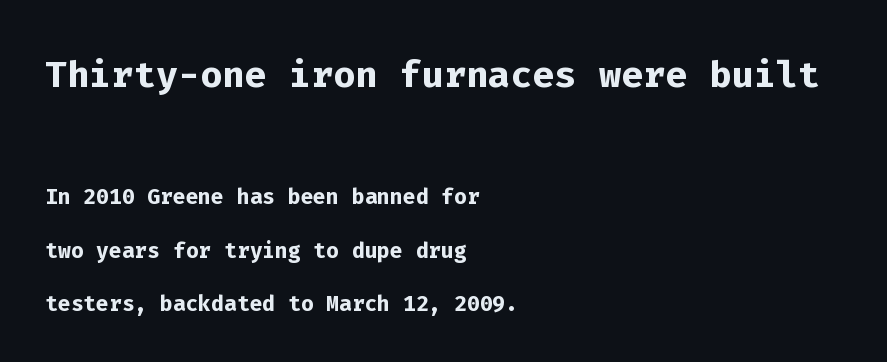
The image shows 52 px semibold sans-serif type, upright, monospaced; set left-aligned, line spacing 1.78x, normal letter spacing, not underlined; the first (top) block is 1.73x larger; low stroke contrast and a medium x-height.
